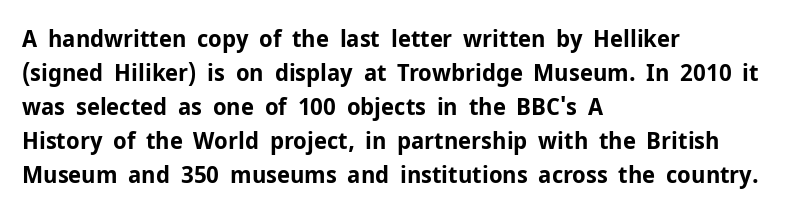
{"italic": "no", "bold": "yes", "underline": "no", "align": "left", "line_spacing": "normal", "line_spacing_ratio": 1.42, "letter_spacing": "normal", "letter_spacing_em": 0.0, "glyph_px": 24}
